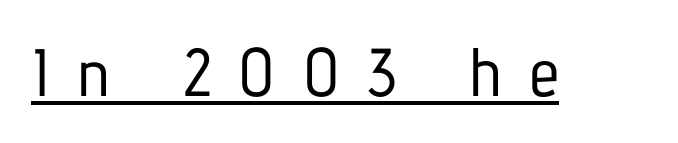
The image shows 67 px condensed sans-serif type, upright; set unusually wide letter spacing (+0.41 em), underlined; low stroke contrast and a medium x-height.
